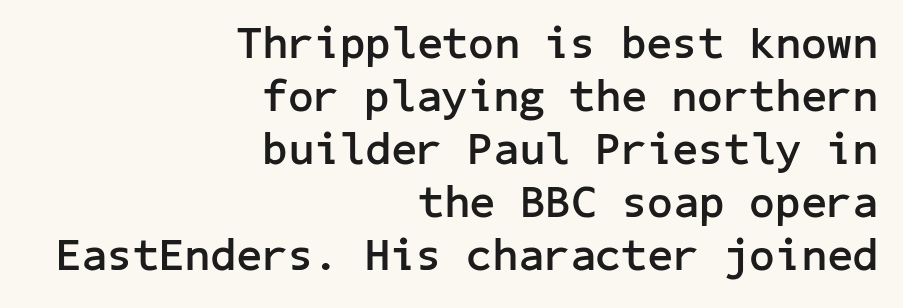
The image shows 45 px semibold sans-serif type, upright; set right-aligned, line spacing 1.18x, normal letter spacing, not underlined; low stroke contrast and a medium x-height.
